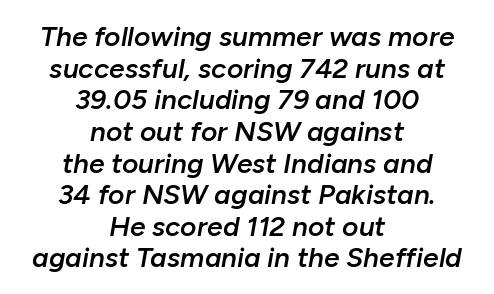
The image shows 28 px semibold type, italic (leaning right); set centered, tight line spacing (1.13x), normal letter spacing, not underlined; low stroke contrast and a medium x-height.
